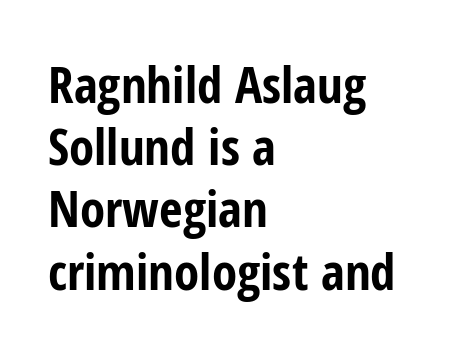
The image shows 51 px bold, condensed sans-serif type, upright; set left-aligned, line spacing 1.22x, normal letter spacing, not underlined; low stroke contrast and a medium x-height.
